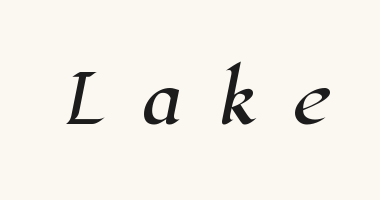
{"serif": "yes", "width": "normal", "stroke_contrast": "high", "x_height": "medium", "monospaced": "no", "underline": "no", "letter_spacing": "wide", "letter_spacing_em": 0.49, "glyph_px": 67}
